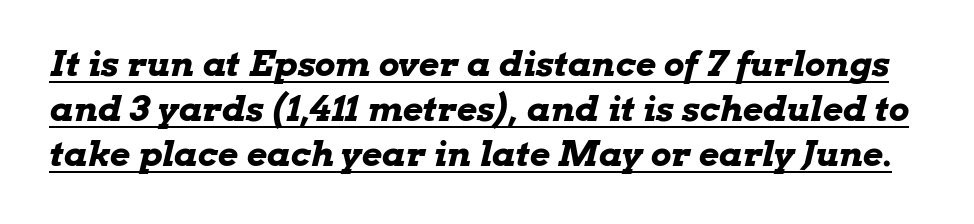
The image shows 35 px bold, wide type, italic (leaning right); set normal line spacing (1.28x), normal letter spacing, underlined; low stroke contrast and a medium x-height.
